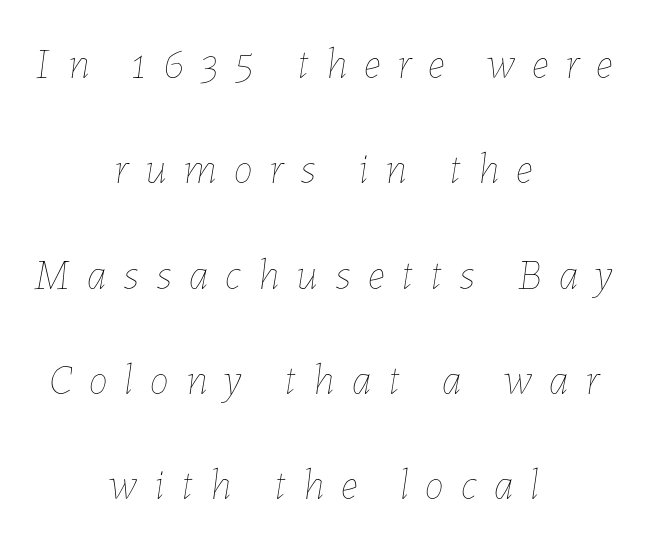
{"italic": "yes", "lean": "right", "slant_degrees": 7, "bold": "no", "weight": "thin", "width": "normal", "stroke_contrast": "low", "x_height": "medium", "monospaced": "no", "underline": "no", "align": "center", "line_spacing": "loose", "line_spacing_ratio": 2.45, "letter_spacing": "wide", "letter_spacing_em": 0.4, "glyph_px": 43}
